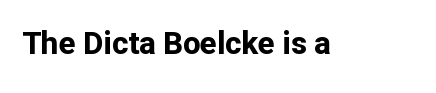
You could call the tracking neutral — neither tight nor loose. Stroke terminals: plain, sans-serif. The passage shown is typed in a proportional face where columns would drift. Italic: no, the glyphs are upright roman. Heft: maximum for text — a bold.
